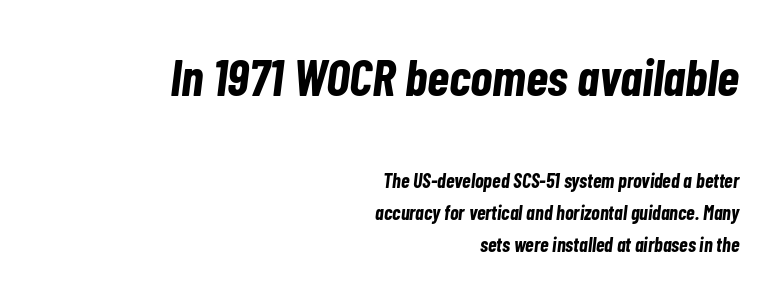
Q: Is the text bold? A: Yes.
Q: Is the text italic (slanted)? A: Yes, it leans right by about 7 degrees.
Q: Is the text underlined? A: No.
Q: How is the paragraph aligned? A: Right-aligned.
Q: Is the spacing between letters normal or unusually wide? A: Normal.
Q: Is the spacing between lines tight, normal or loose? A: Normal.
Q: Which block of text is set in a larger size, the first (top) or the second (bottom)? A: The first (top) one.
Q: Width (condensed, normal, or wide)? A: Condensed.
Q: Stroke contrast? A: Low.
Q: x-height? A: Medium.
Q: Monospaced? A: No.
